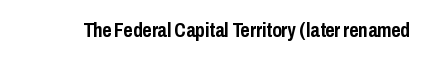
{"italic": "no", "bold": "yes", "underline": "no", "letter_spacing": "normal", "letter_spacing_em": 0.0, "glyph_px": 20}
